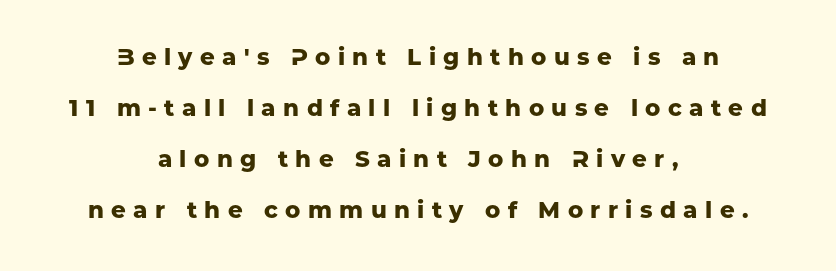
The image shows 23 px bold type, upright; set centered, loose line spacing (2.22x), unusually wide letter spacing (+0.32 em), not underlined.
